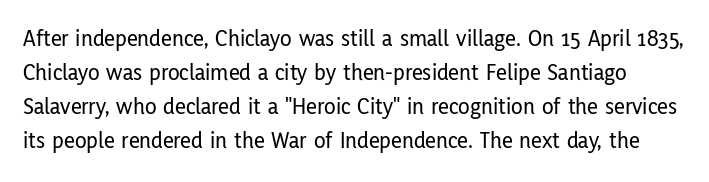
Q: Is the text italic (slanted)? A: No, it is upright.
Q: Is the text underlined? A: No.
Q: Is the spacing between letters normal or unusually wide? A: Normal.
Q: Is the spacing between lines tight, normal or loose? A: Normal.
